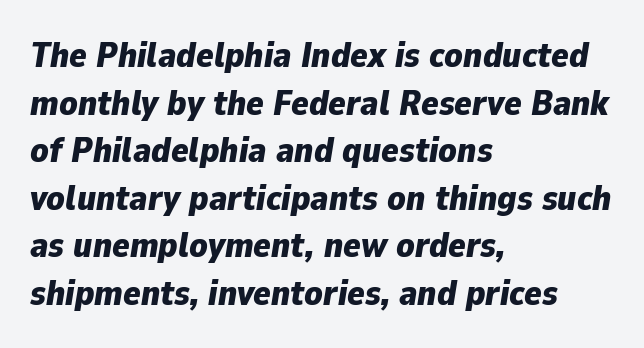
{"italic": "yes", "lean": "right", "slant_degrees": 9, "bold": "yes", "weight": "bold", "width": "normal", "stroke_contrast": "low", "x_height": "medium", "monospaced": "no", "underline": "no", "align": "left", "line_spacing": "normal", "line_spacing_ratio": 1.32, "letter_spacing": "normal", "letter_spacing_em": 0.0, "glyph_px": 36}
